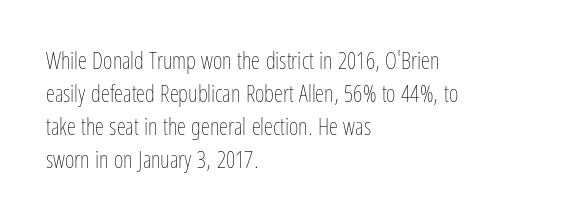
Q: Is the text bold? A: No.
Q: Is the text italic (slanted)? A: No, it is upright.
Q: Is the text underlined? A: No.
Q: How is the paragraph aligned? A: Left-aligned.
Q: Is the spacing between letters normal or unusually wide? A: Normal.
Q: Is the spacing between lines tight, normal or loose? A: Normal.
